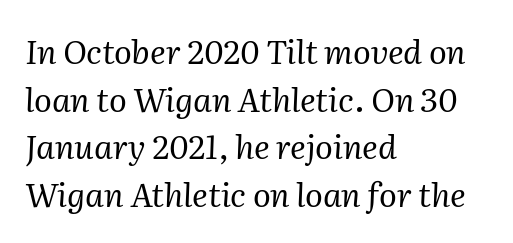
The image shows 33 px regular-weight serif type, italic (leaning right); set left-aligned, normal line spacing (1.44x), normal letter spacing, not underlined; medium stroke contrast and a medium x-height.
